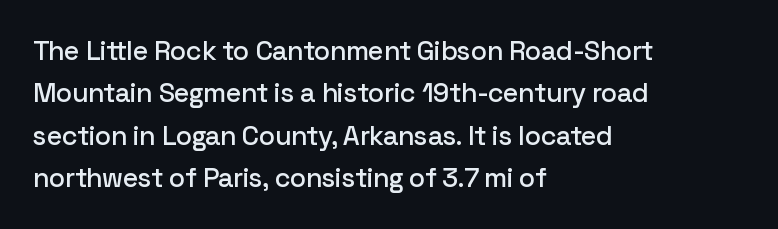
Successive baselines arrive at the customary interval. Tall strokes in this sample are plumb rather than angled. Where is the straight margin? On the left. Lines of text with bare space underneath. Each word holds together tightly as a unit, with standard inter-letter gaps.
